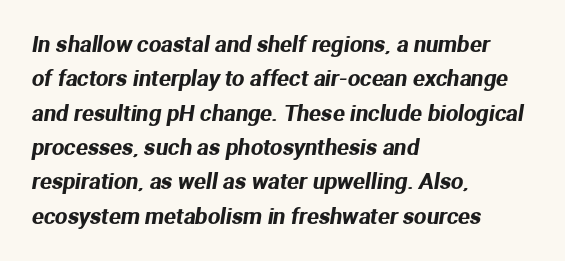
{"underline": "no", "align": "left", "line_spacing": "normal", "line_spacing_ratio": 1.56, "letter_spacing": "normal", "letter_spacing_em": 0.0, "glyph_px": 22}
